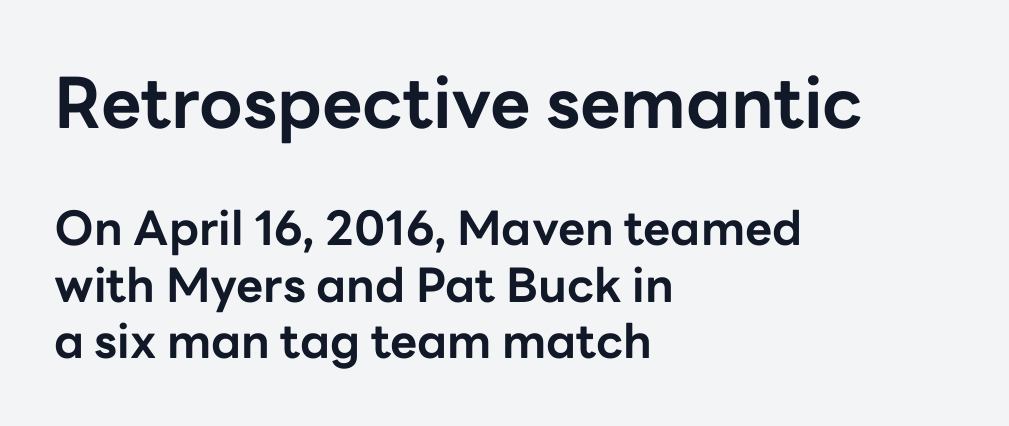
{"serif": "no", "italic": "no", "bold": "yes", "weight": "bold", "width": "normal", "stroke_contrast": "low", "x_height": "medium", "monospaced": "no", "underline": "no", "align": "left", "line_spacing_ratio": 1.21, "letter_spacing": "normal", "letter_spacing_em": 0.0, "larger_block": "first", "size_ratio": 1.49, "glyph_px": 70}
